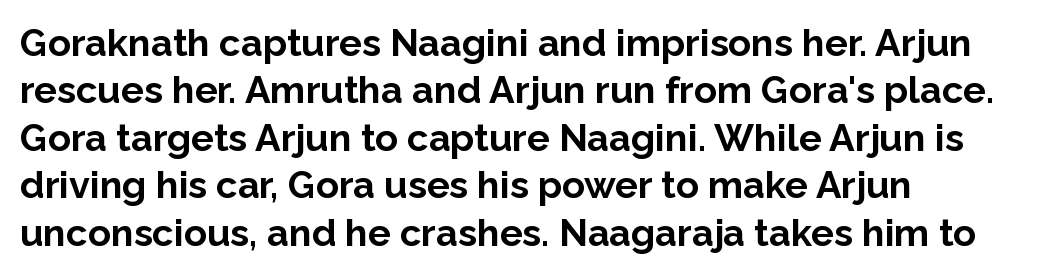
Q: Is the text bold? A: Yes.
Q: Is the text italic (slanted)? A: No, it is upright.
Q: Is the typeface a serif or a sans-serif typeface? A: Sans-serif.
Q: Is the text underlined? A: No.
Q: How is the paragraph aligned? A: Left-aligned.
Q: Is the spacing between letters normal or unusually wide? A: Normal.
Q: Is the spacing between lines tight, normal or loose? A: Normal.
Q: Width (condensed, normal, or wide)? A: Normal.
Q: Stroke contrast? A: Low.
Q: x-height? A: Medium.
Q: Monospaced? A: No.
